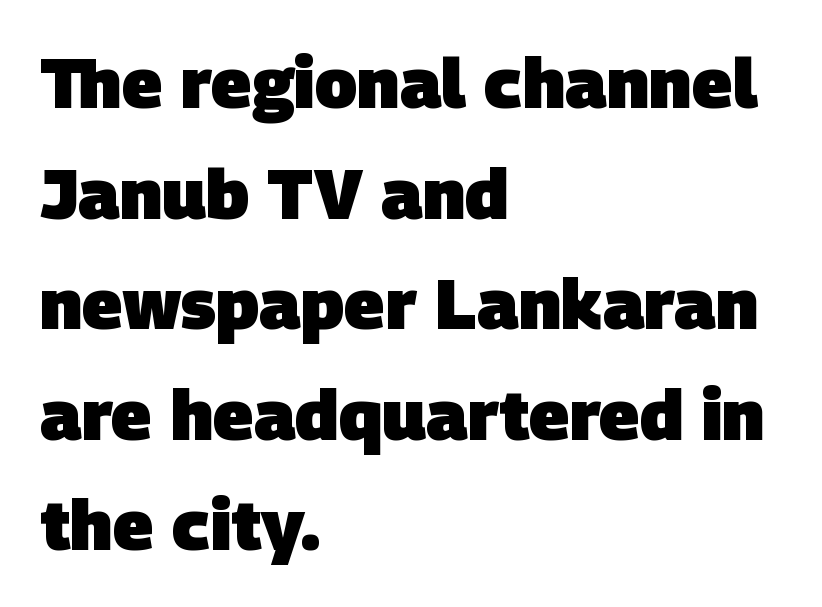
Rows of type keep a routine distance in the vertical direction. Weight check: bold — yes, fully. Horizontally, the lines are justified to the leading edge only. Do the characters align in a grid? No, the font is proportional. Default kerning and tracking; the words read as compact shapes. I'd call this a sans setting — the letters go barefoot.
